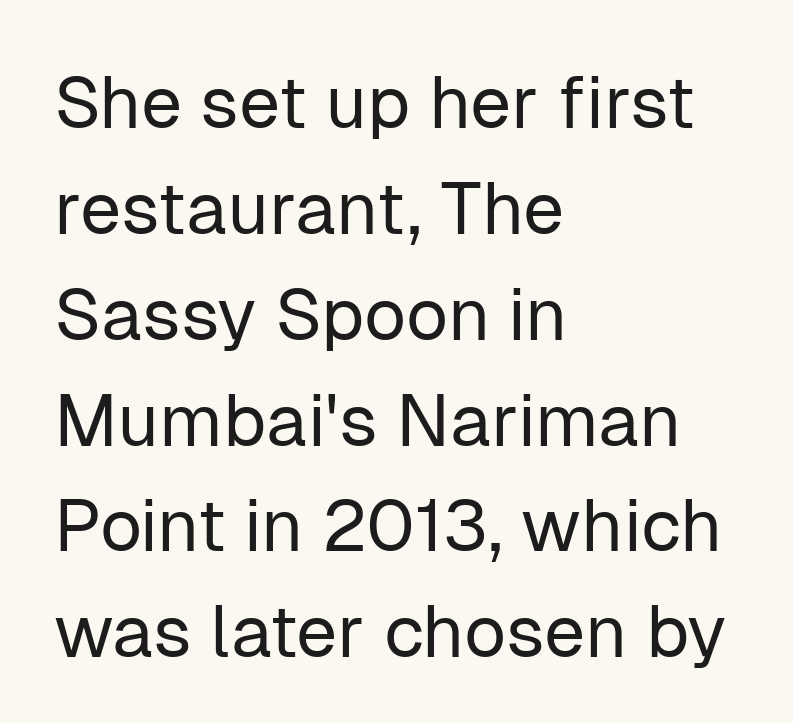
Descenders hang freely into open space. Think standard paragraph weight, or any step lighter than that. These lines stack with their left ends in a neat column. Unlike italic type, these characters show no tilt at all. Letter spacing: default.
